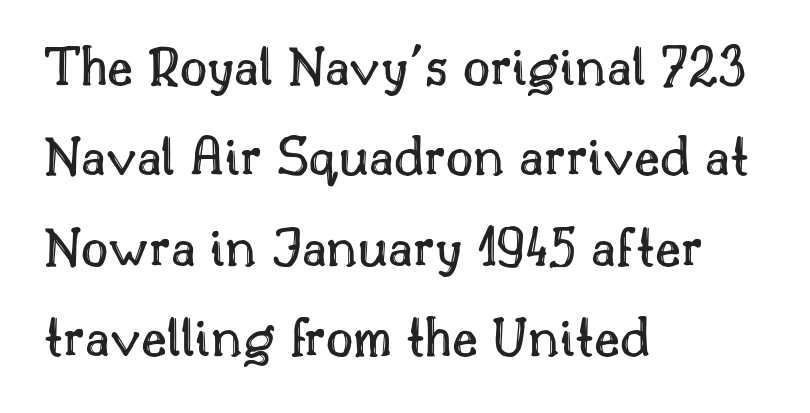
Note the varied advance widths — an 'i' is clearly narrower than an 'm'. The axis of the letterforms is exactly vertical. The lines are quadded left. The passage shown stacks its lines at a standard gap. Clear beneath every line of the passage. Short note: letters normally spaced.
